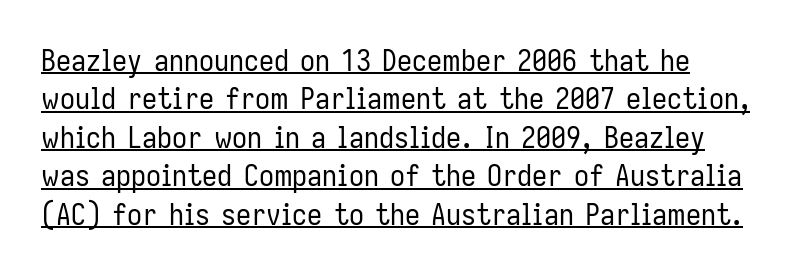
Q: Is the text bold? A: No.
Q: Is the text italic (slanted)? A: No, it is upright.
Q: Is the typeface a serif or a sans-serif typeface? A: Sans-serif.
Q: Is the text underlined? A: Yes.
Q: How is the paragraph aligned? A: Left-aligned.
Q: Is the spacing between letters normal or unusually wide? A: Normal.
Q: Is the spacing between lines tight, normal or loose? A: Normal.
Q: Width (condensed, normal, or wide)? A: Condensed.
Q: Stroke contrast? A: Low.
Q: x-height? A: Medium.
Q: Monospaced? A: No.
